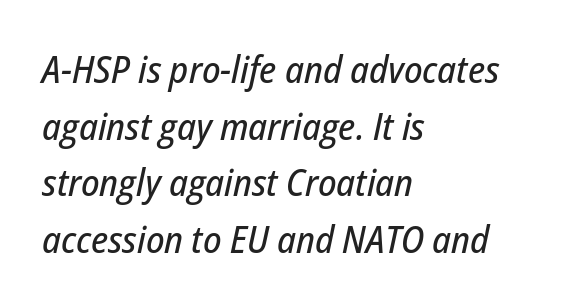
Q: Is the text italic (slanted)? A: Yes, it leans right by about 12 degrees.
Q: Is the text underlined? A: No.
Q: How is the paragraph aligned? A: Left-aligned.
Q: Is the spacing between letters normal or unusually wide? A: Normal.
Q: Is the spacing between lines tight, normal or loose? A: Normal.
Q: Width (condensed, normal, or wide)? A: Condensed.
Q: Stroke contrast? A: Low.
Q: x-height? A: Medium.
Q: Monospaced? A: No.
